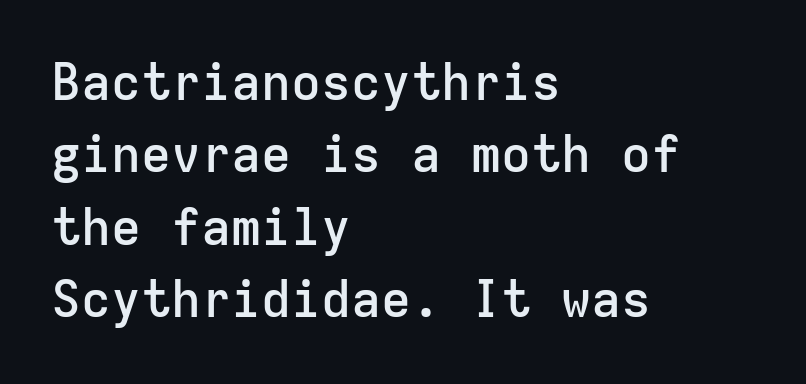
The strip under each line holds only bare page. Compared with a centered layout, this one pins lines to the left instead. The letterforms sit shoulder to shoulder at normal distance. The font family rendered here belongs to the sans-serif group. A fair bit of extra ink — the face is semibold, not bold. Fixed-width glyphs throughout — classic coding-font behaviour.
